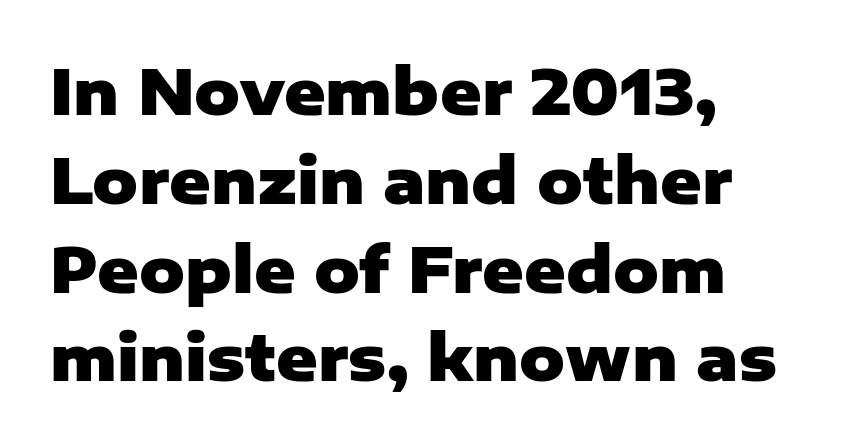
The image shows 63 px heavy sans-serif type, upright; set left-aligned, normal line spacing (1.41x), normal letter spacing, not underlined; low stroke contrast and a medium x-height.
